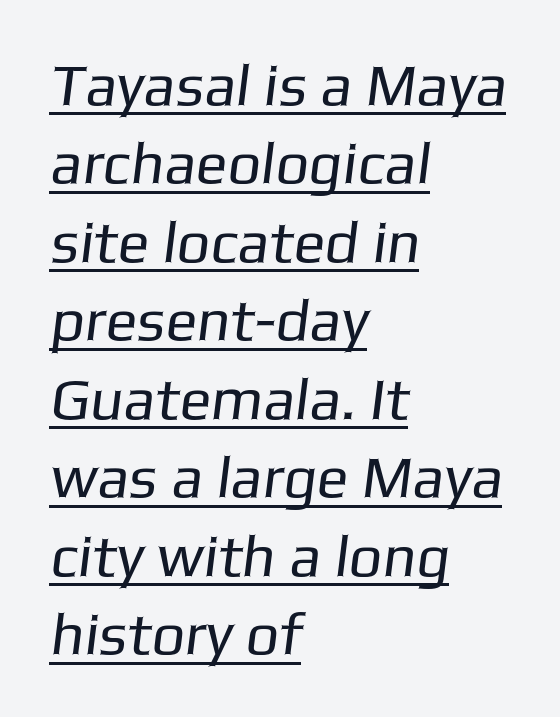
The image shows 59 px regular-weight sans-serif type; set left-aligned, normal line spacing (1.33x), normal letter spacing, underlined; low stroke contrast and a medium x-height.
